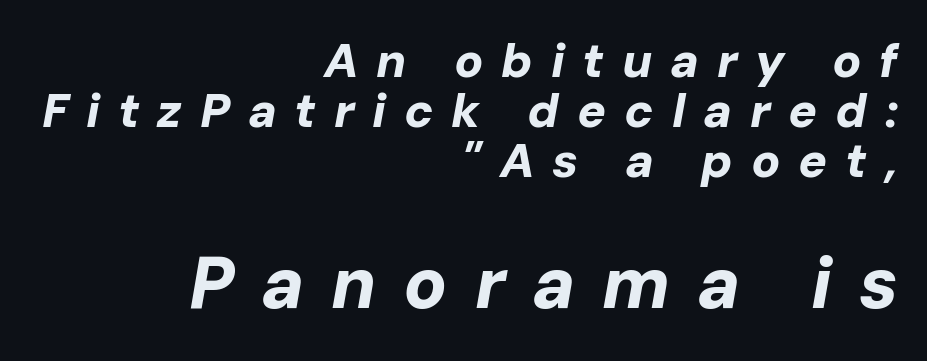
Q: Is the text bold? A: Yes.
Q: Is the text italic (slanted)? A: Yes, it leans right by about 10 degrees.
Q: Is the text underlined? A: No.
Q: How is the paragraph aligned? A: Right-aligned.
Q: Is the spacing between letters normal or unusually wide? A: Unusually wide.
Q: Is the spacing between lines tight, normal or loose? A: Tight.
Q: Which block of text is set in a larger size, the first (top) or the second (bottom)? A: The second (bottom) one.
Q: Width (condensed, normal, or wide)? A: Normal.
Q: Stroke contrast? A: Low.
Q: x-height? A: Medium.
Q: Monospaced? A: No.
